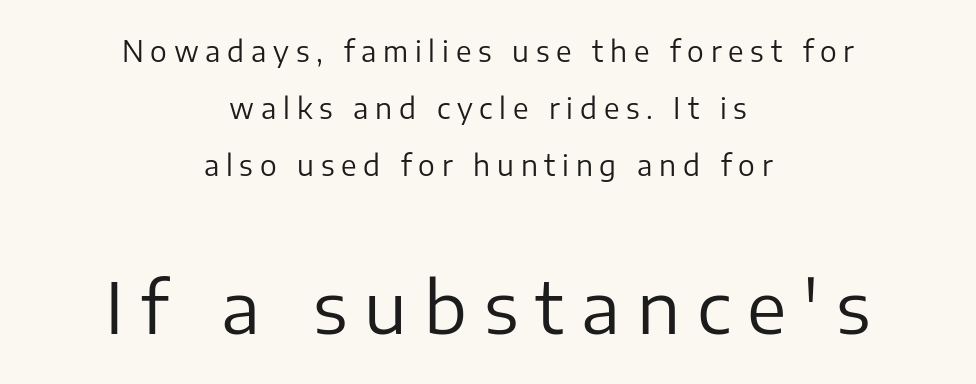
Q: Is the text bold? A: No.
Q: Is the text italic (slanted)? A: No, it is upright.
Q: Is the typeface a serif or a sans-serif typeface? A: Sans-serif.
Q: Is the text underlined? A: No.
Q: How is the paragraph aligned? A: Centered.
Q: Is the spacing between letters normal or unusually wide? A: Unusually wide.
Q: Is the spacing between lines tight, normal or loose? A: Loose.
Q: Which block of text is set in a larger size, the first (top) or the second (bottom)? A: The second (bottom) one.
Q: Width (condensed, normal, or wide)? A: Normal.
Q: Stroke contrast? A: Low.
Q: x-height? A: Medium.
Q: Monospaced? A: No.
